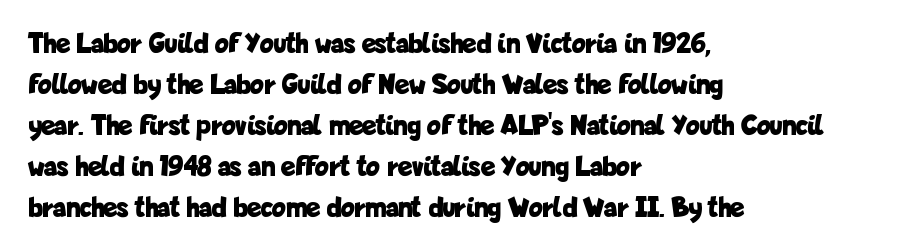
{"serif": "no", "italic": "no", "bold": "yes", "weight": "bold", "width": "condensed", "stroke_contrast": "low", "x_height": "medium", "monospaced": "no", "underline": "no", "align": "left", "line_spacing": "normal", "line_spacing_ratio": 1.41, "letter_spacing": "normal", "letter_spacing_em": 0.0, "glyph_px": 29}
